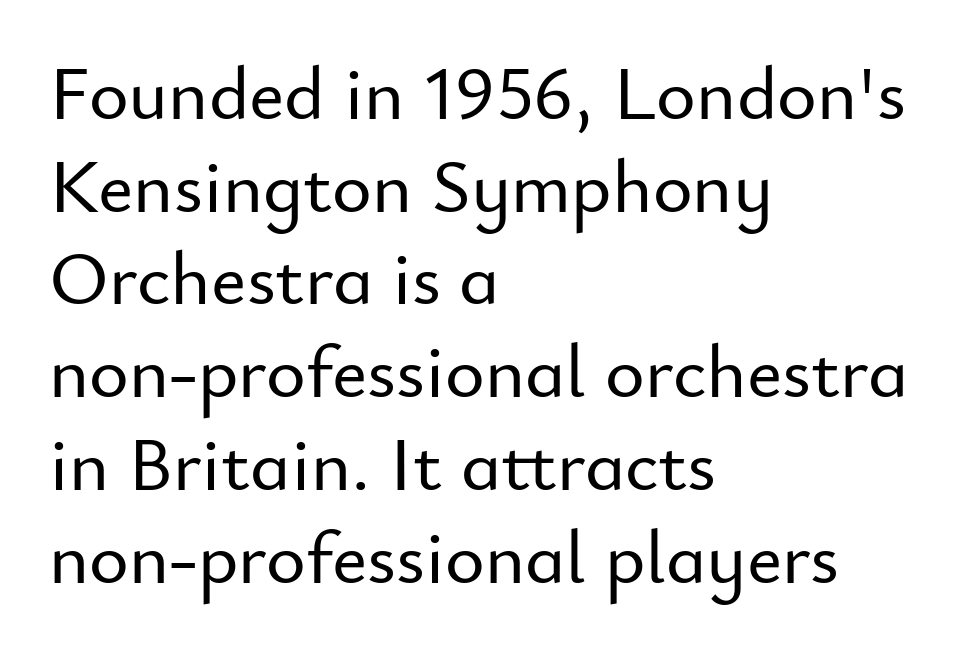
The image shows 76 px sans-serif type, upright; set left-aligned, line spacing 1.22x, normal letter spacing, not underlined; low stroke contrast and a small x-height.
